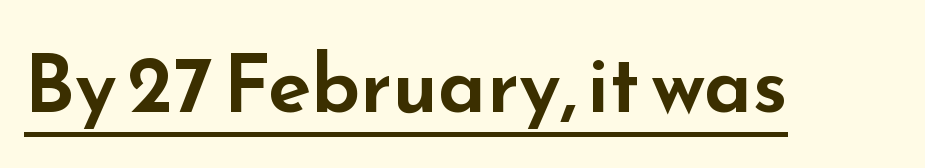
The image shows 80 px wide sans-serif type, upright; set normal letter spacing, underlined; low stroke contrast and a small x-height.
